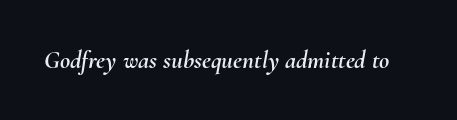
{"italic": "yes", "lean": "right", "slant_degrees": 10, "underline": "no", "letter_spacing": "normal", "letter_spacing_em": 0.0, "glyph_px": 25}
